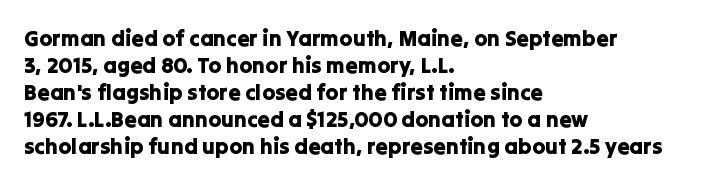
{"italic": "no", "underline": "no", "align": "left", "line_spacing_ratio": 1.23, "letter_spacing": "normal", "letter_spacing_em": 0.0, "glyph_px": 22}
